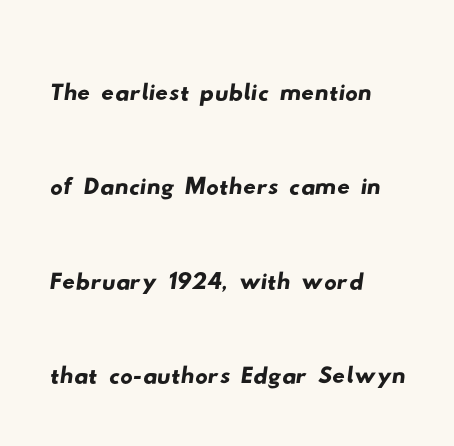
The image shows 63 px wide sans-serif type; set left-aligned, normal line spacing (1.5x), normal letter spacing, not underlined; low stroke contrast and a small x-height.
